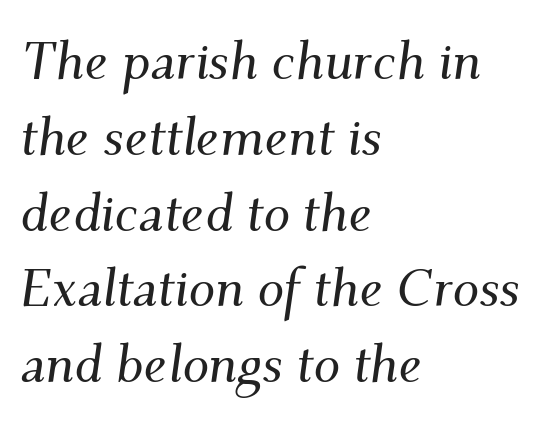
{"serif": "yes", "italic": "yes", "lean": "right", "slant_degrees": 9, "width": "normal", "stroke_contrast": "medium", "x_height": "small", "monospaced": "no", "underline": "no", "align": "left", "line_spacing": "normal", "line_spacing_ratio": 1.43, "letter_spacing": "normal", "letter_spacing_em": 0.0, "glyph_px": 53}
